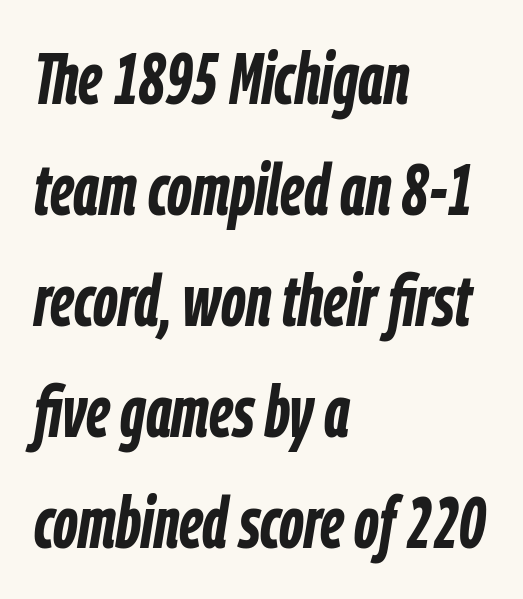
The image shows 72 px semibold, condensed type, italic (leaning right); set left-aligned, normal line spacing (1.54x), normal letter spacing, not underlined; low stroke contrast and a medium x-height.
